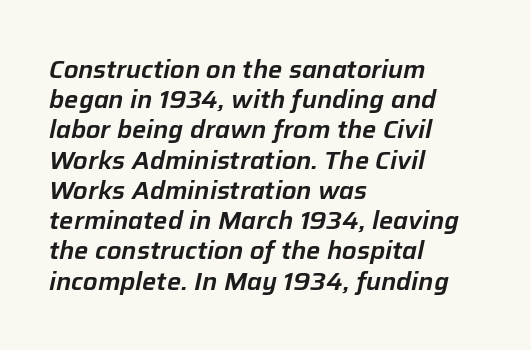
Q: Is the text italic (slanted)? A: Yes, it leans right by about 12 degrees.
Q: Is the text underlined? A: No.
Q: How is the paragraph aligned? A: Left-aligned.
Q: Is the spacing between letters normal or unusually wide? A: Normal.
